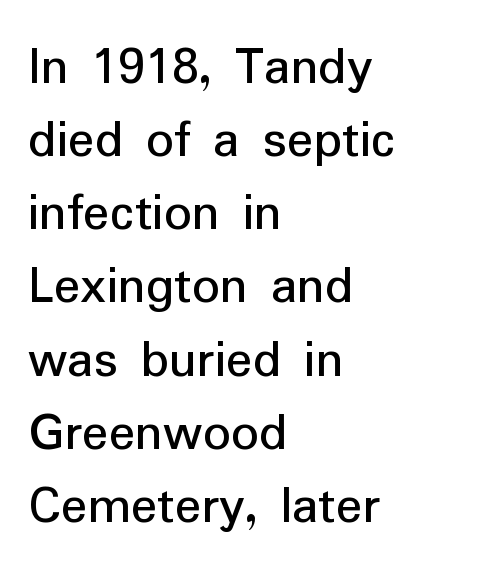
The image shows 55 px regular-weight sans-serif type, upright; set left-aligned, normal line spacing (1.33x), normal letter spacing, not underlined; low stroke contrast and a medium x-height.
